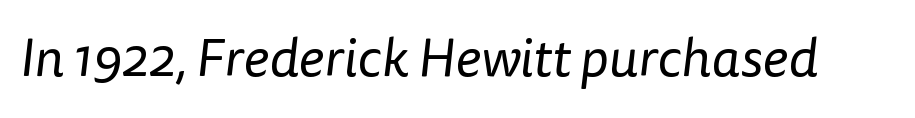
Q: Is the text bold? A: No.
Q: Is the typeface a serif or a sans-serif typeface? A: Sans-serif.
Q: Is the text underlined? A: No.
Q: Is the spacing between letters normal or unusually wide? A: Normal.
Q: Width (condensed, normal, or wide)? A: Normal.
Q: Stroke contrast? A: Low.
Q: x-height? A: Medium.
Q: Monospaced? A: No.
